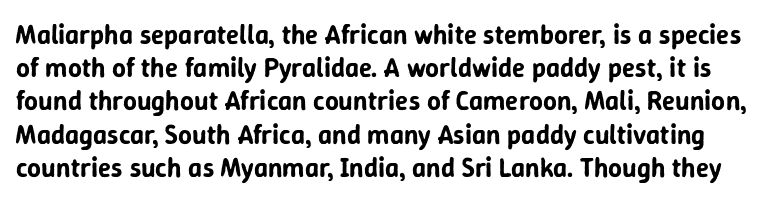
Q: Is the text italic (slanted)? A: No, it is upright.
Q: Is the text underlined? A: No.
Q: Is the spacing between letters normal or unusually wide? A: Normal.
